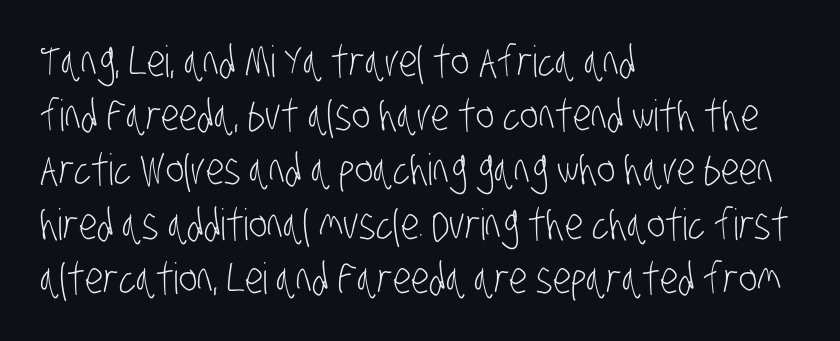
Line beginnings align vertically; line endings do not. Nobody drew a line under any word here. The designer went with a sans here, leaving each stem footless. Letter spacing: default. The strokes carry an ordinary text weight at most. In terms of leading, this rendering sits right in the middle.
